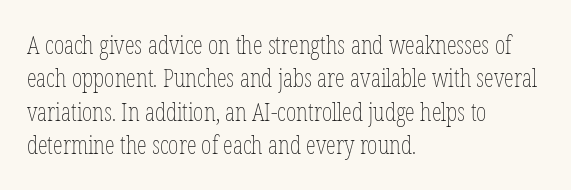
Q: Is the text bold? A: No.
Q: Is the text italic (slanted)? A: No, it is upright.
Q: Is the text underlined? A: No.
Q: How is the paragraph aligned? A: Left-aligned.
Q: Is the spacing between letters normal or unusually wide? A: Normal.
Q: Is the spacing between lines tight, normal or loose? A: Normal.
